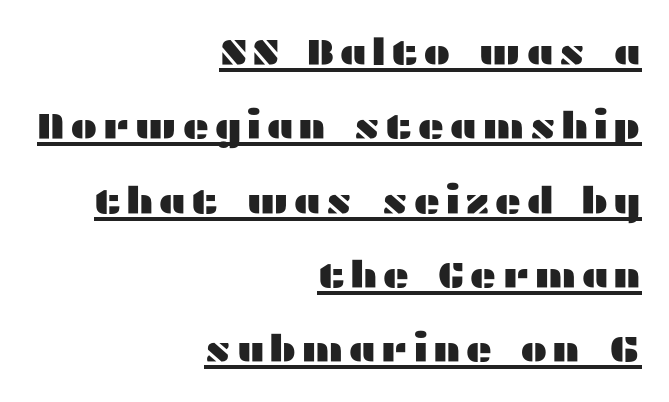
The image shows 37 px wide sans-serif type, upright; set right-aligned, loose line spacing (2.01x), underlined; medium stroke contrast and a medium x-height.
